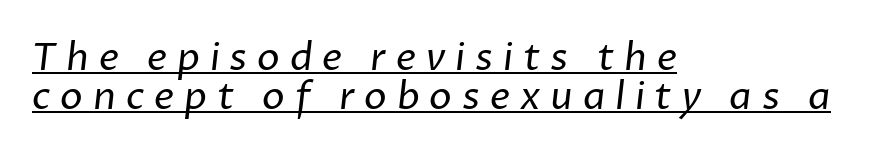
{"serif": "no", "bold": "no", "weight": "regular", "width": "normal", "stroke_contrast": "low", "x_height": "medium", "monospaced": "no", "underline": "yes", "align": "left", "line_spacing": "tight", "line_spacing_ratio": 1.02, "letter_spacing": "wide", "letter_spacing_em": 0.26, "glyph_px": 38}
